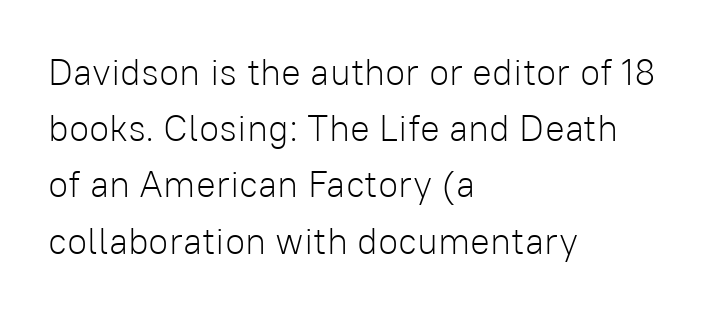
Q: Is the text bold? A: No.
Q: Is the text italic (slanted)? A: No, it is upright.
Q: Is the typeface a serif or a sans-serif typeface? A: Sans-serif.
Q: Is the text underlined? A: No.
Q: How is the paragraph aligned? A: Left-aligned.
Q: Is the spacing between letters normal or unusually wide? A: Normal.
Q: Is the spacing between lines tight, normal or loose? A: Normal.
Q: Width (condensed, normal, or wide)? A: Normal.
Q: Stroke contrast? A: Low.
Q: x-height? A: Medium.
Q: Monospaced? A: No.
